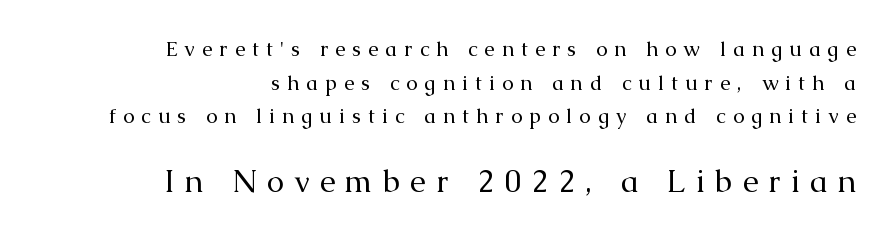
You could not count columns in this text — the font is proportionally spaced. Glance below the letters and you will spot only blank space. Is there much room between lines? A standard amount, neither cramped nor airy. The emphasis by scale lands on block number two, below.
